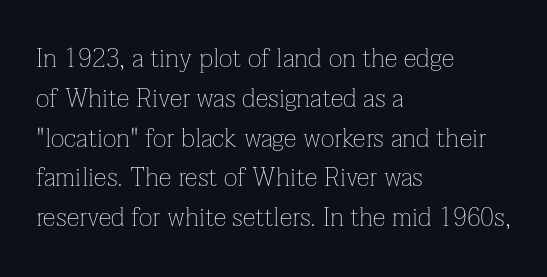
{"italic": "no", "bold": "no", "underline": "no", "align": "left", "line_spacing": "normal", "line_spacing_ratio": 1.53, "letter_spacing": "normal", "letter_spacing_em": 0.0, "glyph_px": 26}
